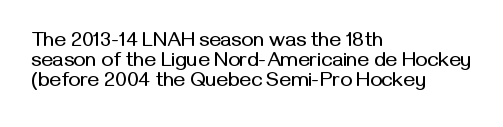
{"italic": "no", "underline": "no", "align": "left", "line_spacing": "tight", "line_spacing_ratio": 0.99, "letter_spacing": "normal", "letter_spacing_em": 0.0, "glyph_px": 20}
